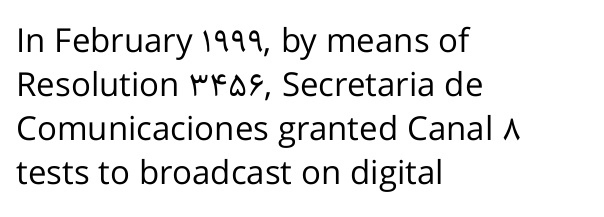
The image shows 33 px regular-weight sans-serif type, upright; set left-aligned, normal line spacing (1.33x), normal letter spacing, not underlined; low stroke contrast and a medium x-height.
